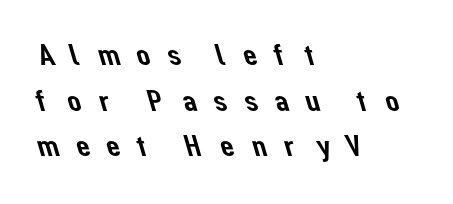
Q: Is the typeface a serif or a sans-serif typeface? A: Sans-serif.
Q: Is the text underlined? A: No.
Q: How is the paragraph aligned? A: Left-aligned.
Q: Is the spacing between letters normal or unusually wide? A: Unusually wide.
Q: Is the spacing between lines tight, normal or loose? A: Normal.
Q: Width (condensed, normal, or wide)? A: Normal.
Q: Stroke contrast? A: Low.
Q: x-height? A: Medium.
Q: Monospaced? A: No.
